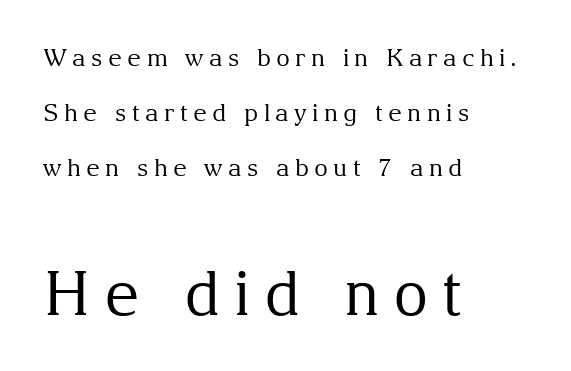
The typesetting does not lean heavy: it is not bold. The passage shown begins with its smaller block and ends with its larger one. Loose tracking; the words dissolve into strings of separated letters. Notice how the stems are strictly vertical — no italics here. Where is the straight margin? On the left. The passage shown stacks its lines with a broad gap.
